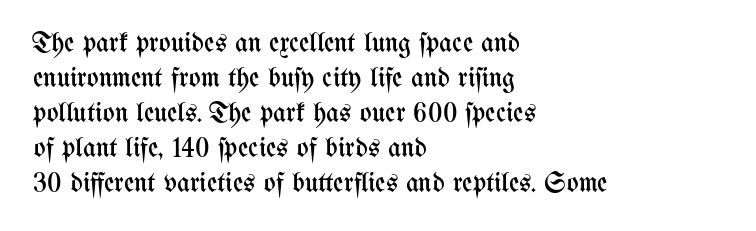
The image shows 28 px regular-weight, condensed type, upright; set left-aligned, normal line spacing (1.25x), normal letter spacing, not underlined; medium stroke contrast and a medium x-height.
